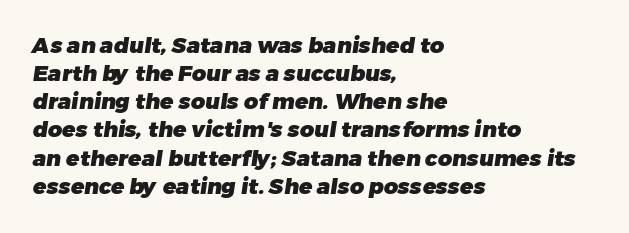
This rendering uses left alignment, leaving the right contour irregular. The gaps between neighbouring characters are ordinary and unremarkable. The leading is moderate, giving the passage an even texture. Compared with an ordinary text face, these strokes are far heavier — a full bold. This rendering features lettering with no underline.
